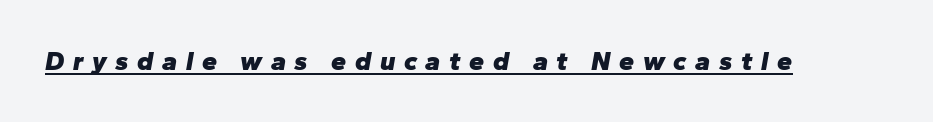
{"italic": "yes", "lean": "right", "slant_degrees": 10, "bold": "yes", "underline": "yes", "letter_spacing": "wide", "letter_spacing_em": 0.32, "glyph_px": 27}
